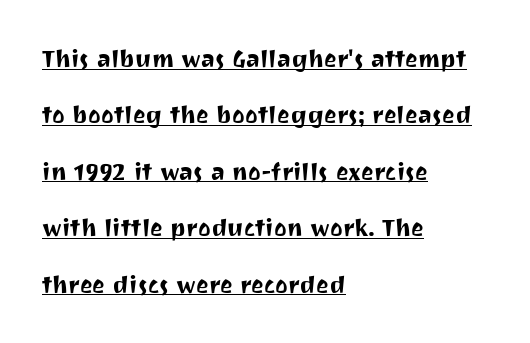
{"italic": "no", "underline": "yes", "align": "left", "line_spacing": "loose", "line_spacing_ratio": 2.35, "letter_spacing": "normal", "letter_spacing_em": 0.0, "glyph_px": 24}
